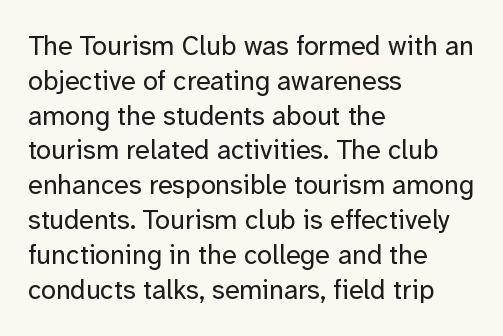
Q: Is the text bold? A: No.
Q: Is the text italic (slanted)? A: No, it is upright.
Q: Is the text underlined? A: No.
Q: How is the paragraph aligned? A: Left-aligned.
Q: Is the spacing between letters normal or unusually wide? A: Normal.
Q: Is the spacing between lines tight, normal or loose? A: Normal.
